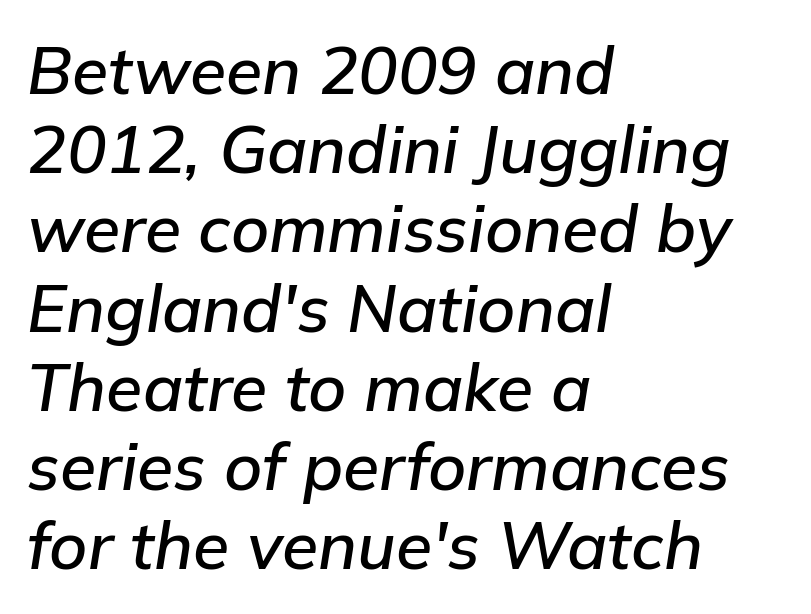
{"italic": "yes", "lean": "right", "slant_degrees": 9, "width": "normal", "stroke_contrast": "low", "x_height": "medium", "monospaced": "no", "underline": "no", "align": "left", "line_spacing_ratio": 1.2, "letter_spacing": "normal", "letter_spacing_em": 0.0, "glyph_px": 66}
